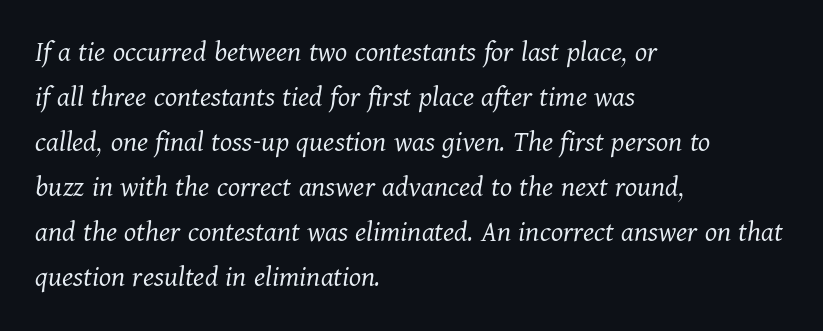
{"serif": "yes", "italic": "yes", "lean": "right", "slant_degrees": 11, "bold": "no", "weight": "light", "width": "normal", "stroke_contrast": "medium", "x_height": "medium", "monospaced": "no", "underline": "no", "align": "left", "line_spacing": "normal", "line_spacing_ratio": 1.45, "letter_spacing": "normal", "letter_spacing_em": 0.0, "glyph_px": 31}
